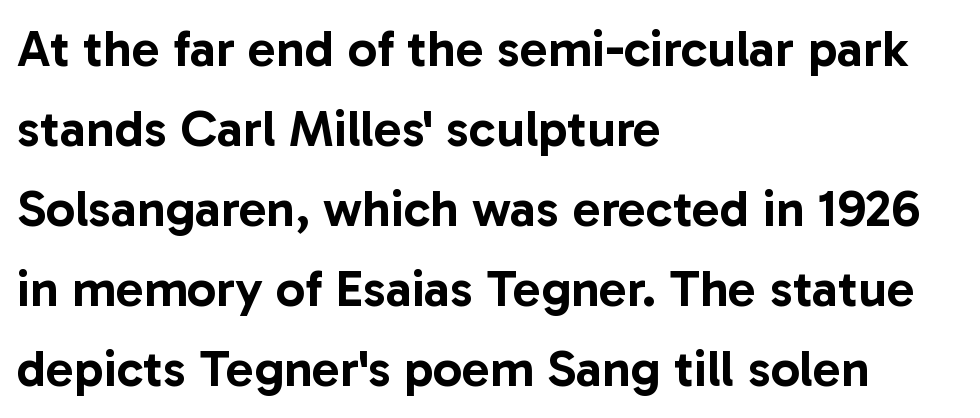
The image shows 52 px sans-serif type, upright; set left-aligned, normal line spacing (1.54x), normal letter spacing, not underlined; low stroke contrast and a medium x-height.
